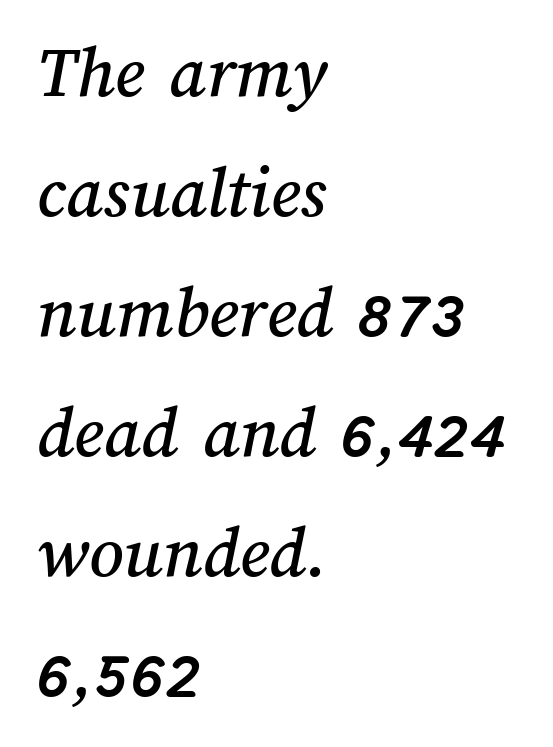
The letters sit at their default tracking, neither squeezed nor spread. In terms of leading, this rendering sits right in the middle. A student would call this left alignment; a typographer would say flush left, rag right. Each letter keeps its own natural width here, so spacing adapts to shape. Clear beneath every line of the passage.
